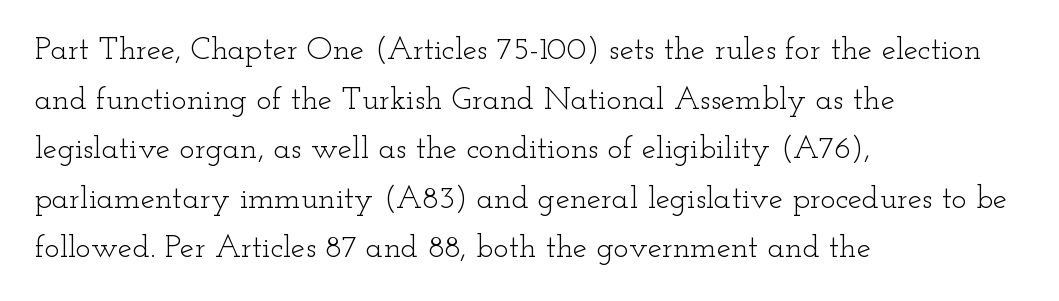
{"serif": "yes", "italic": "no", "bold": "no", "weight": "light", "width": "wide", "stroke_contrast": "low", "x_height": "small", "monospaced": "no", "underline": "no", "align": "left", "line_spacing": "normal", "line_spacing_ratio": 1.55, "letter_spacing": "normal", "letter_spacing_em": 0.0, "glyph_px": 32}
